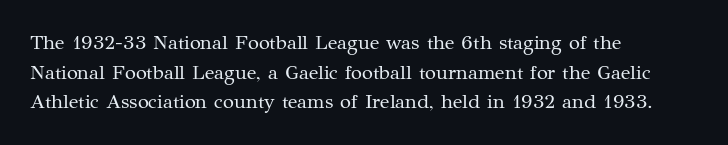
The image shows 20 px text type, upright; set left-aligned, normal line spacing (1.48x), normal letter spacing, not underlined.
